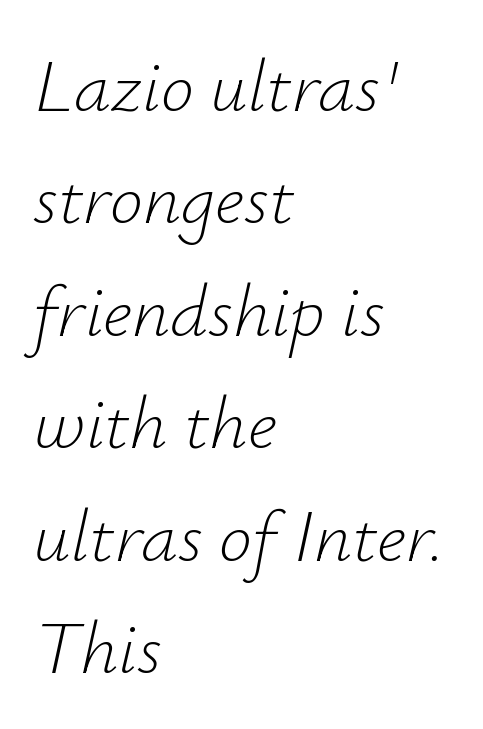
Q: Is the text bold? A: No.
Q: Is the text italic (slanted)? A: Yes, it leans right by about 12 degrees.
Q: Is the text underlined? A: No.
Q: How is the paragraph aligned? A: Left-aligned.
Q: Is the spacing between letters normal or unusually wide? A: Normal.
Q: Is the spacing between lines tight, normal or loose? A: Normal.
Q: Width (condensed, normal, or wide)? A: Normal.
Q: Stroke contrast? A: Low.
Q: x-height? A: Small.
Q: Monospaced? A: No.
